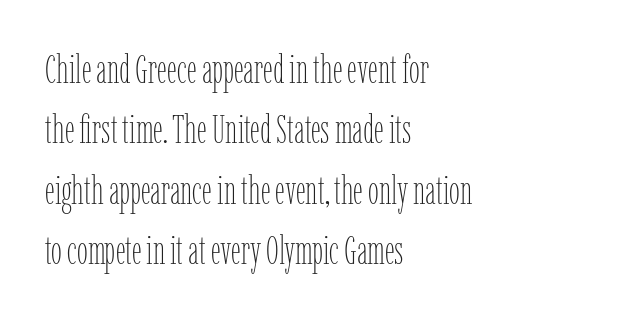
The image shows 39 px thin, condensed type, upright; set left-aligned, normal line spacing (1.55x), normal letter spacing, not underlined; low stroke contrast and a medium x-height.
